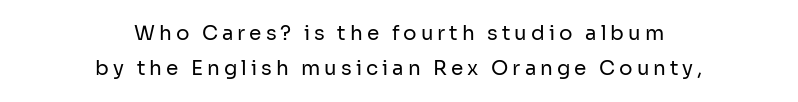
{"italic": "no", "bold": "no", "underline": "no", "align": "center", "line_spacing_ratio": 1.77, "letter_spacing": "wide", "letter_spacing_em": 0.2, "glyph_px": 20}
